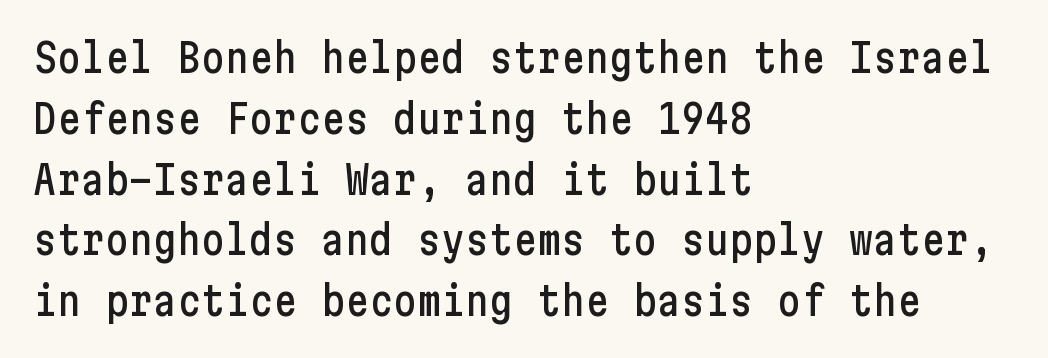
The image shows 40 px condensed sans-serif type, upright; set left-aligned, normal line spacing (1.52x), normal letter spacing, not underlined; low stroke contrast and a medium x-height.
